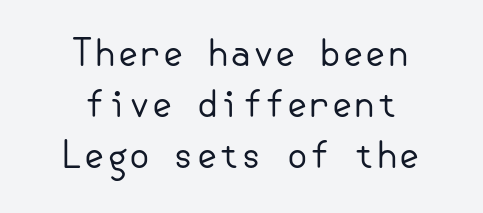
Descenders hang freely into open space. Font category for this specimen: sans-serif. This is the regular roman posture of the typeface. The rendering uses a moderate line-height, typical for paragraphs. What stands out about the letter spacing? Nothing — it is the standard amount.
